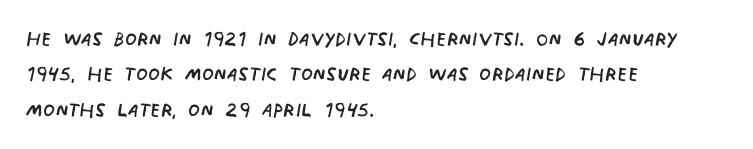
{"bold": "no", "underline": "no", "align": "left", "line_spacing": "normal", "line_spacing_ratio": 1.31, "letter_spacing": "normal", "letter_spacing_em": 0.0, "glyph_px": 27}
